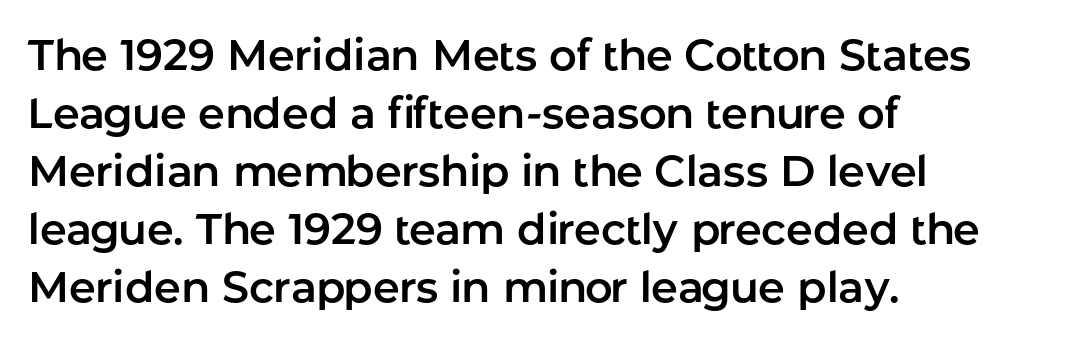
{"serif": "no", "italic": "no", "width": "normal", "stroke_contrast": "low", "x_height": "medium", "monospaced": "no", "underline": "no", "align": "left", "line_spacing": "normal", "line_spacing_ratio": 1.35, "letter_spacing": "normal", "letter_spacing_em": 0.0, "glyph_px": 43}
